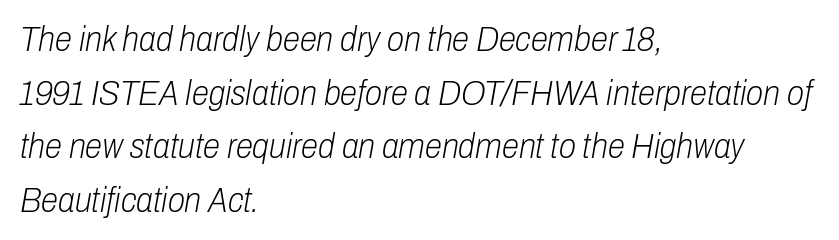
The image shows 35 px light, condensed type, italic (leaning right); set left-aligned, normal line spacing (1.53x), normal letter spacing, not underlined; low stroke contrast and a medium x-height.
